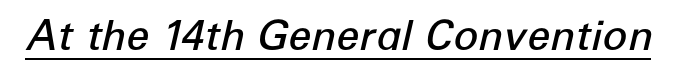
The image shows 41 px semibold type, italic (leaning right); set normal letter spacing, underlined; low stroke contrast and a medium x-height.
